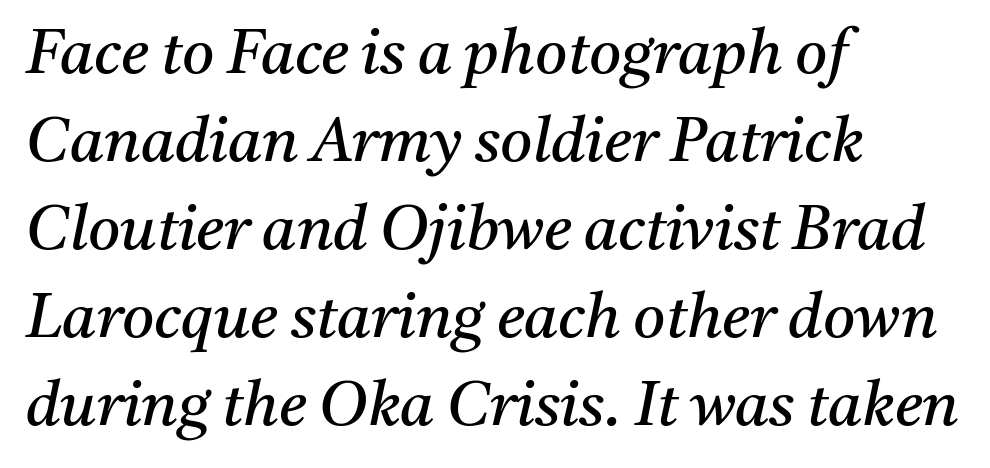
The image shows 62 px regular-weight serif type, italic (leaning right); set left-aligned, normal line spacing (1.42x), normal letter spacing, not underlined; medium stroke contrast and a medium x-height.
